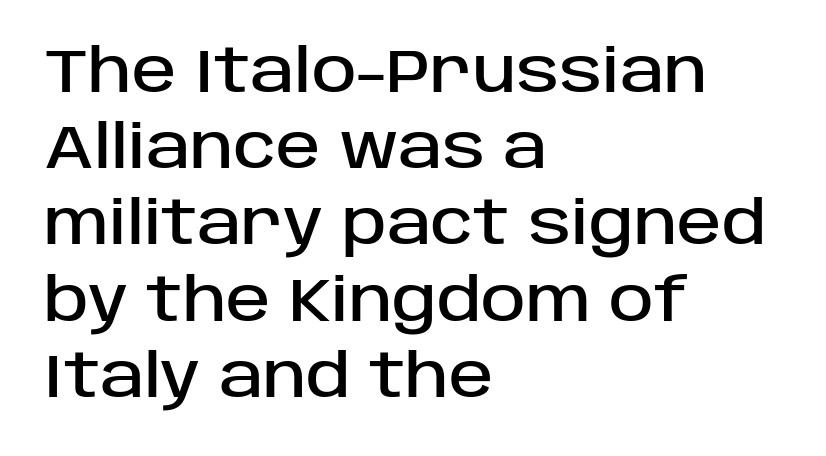
Quick note: underline off. To sum up the face: it is a sans, with no serifs. The lines are quadded left. Ordinary non-slanted type is in use. Each word holds together tightly as a unit, with standard inter-letter gaps. The vertical gap from one line to the next is medium.
